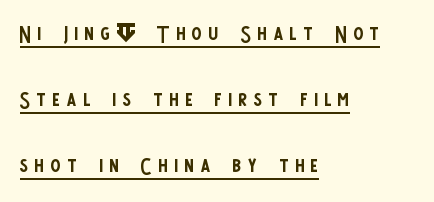
Nope, not italic — everything's standing straight. Varying glyph widths throughout — classic text-font behaviour. Weight: in the light-to-regular range. The passage shown stacks its lines with a broad gap. The letters are spread apart with noticeably loose tracking.
